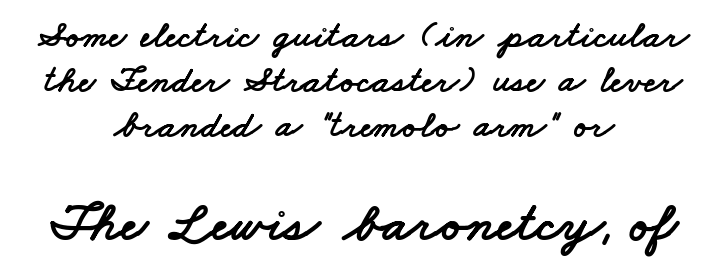
The image shows 57 px wide sans-serif type; set centered, line spacing 1.18x, normal letter spacing, not underlined; the second (bottom) block is 1.5x larger; low stroke contrast and a small x-height.
